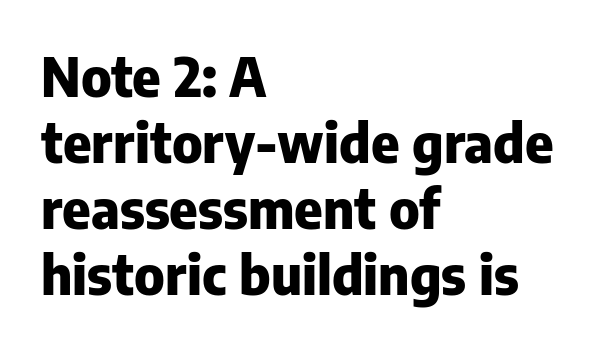
In terms of letterspacing, this is plain default setting. A typesetter would call this proportional, since set widths differ per character. These words are printed bold, with thick strokes throughout. The face used here is a sans, in the tradition of grotesques and geometrics. In CSS terms this would be text-align: left. Style check: upright.
